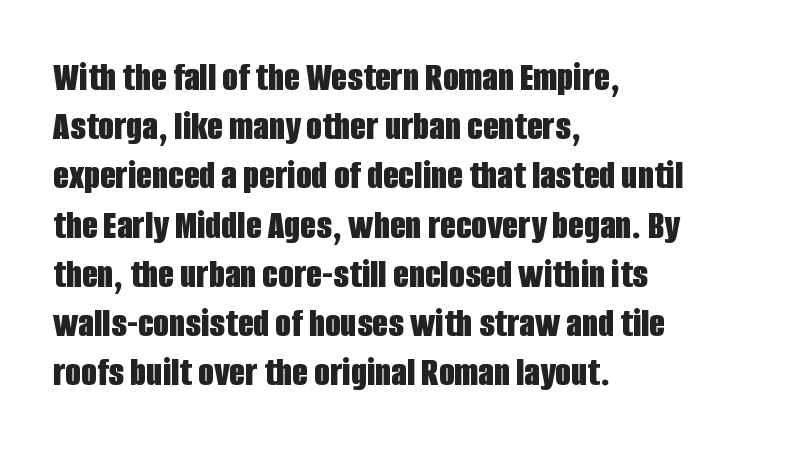
Q: Is the text bold? A: Yes.
Q: Is the text italic (slanted)? A: No, it is upright.
Q: Is the typeface a serif or a sans-serif typeface? A: Sans-serif.
Q: Is the text underlined? A: No.
Q: How is the paragraph aligned? A: Left-aligned.
Q: Is the spacing between letters normal or unusually wide? A: Normal.
Q: Width (condensed, normal, or wide)? A: Condensed.
Q: Stroke contrast? A: Low.
Q: x-height? A: Large.
Q: Monospaced? A: No.
